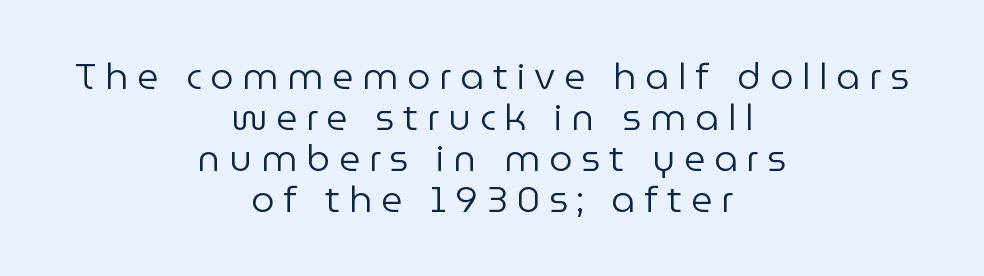
A roman cut, with each character standing at attention. This sample has the flowing, uneven cadence of proportional lettering. The space directly below the letters is spotless. Substantial extra tracking has been applied to these lines.
